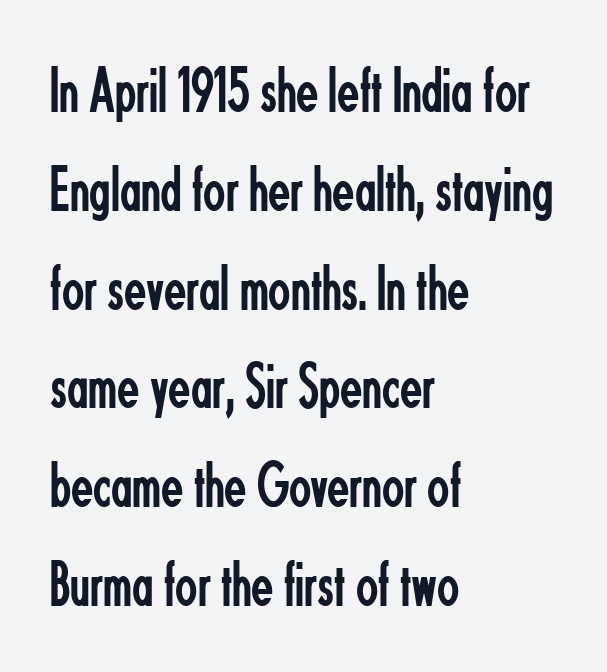
The image shows 65 px regular-weight, condensed sans-serif type, upright; set left-aligned, normal line spacing (1.52x), normal letter spacing, not underlined; low stroke contrast and a small x-height.
